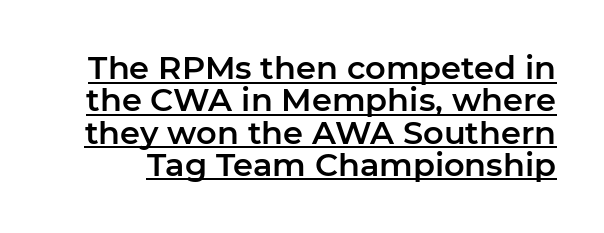
The image shows 32 px sans-serif type, upright; set tight line spacing (1.01x), normal letter spacing, underlined; low stroke contrast and a medium x-height.
